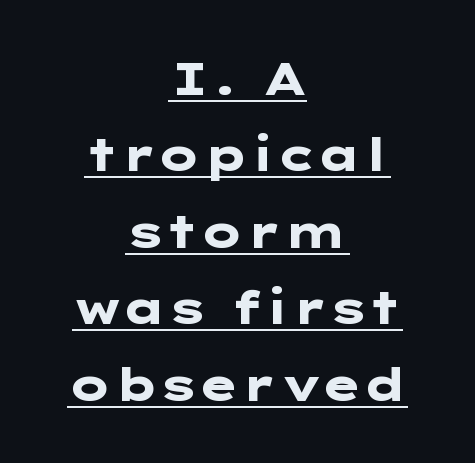
{"serif": "no", "italic": "no", "bold": "yes", "weight": "heavy", "width": "wide", "stroke_contrast": "low", "x_height": "medium", "underline": "yes", "align": "center", "line_spacing": "normal", "line_spacing_ratio": 1.7, "letter_spacing": "normal", "letter_spacing_em": 0.0, "glyph_px": 45}
